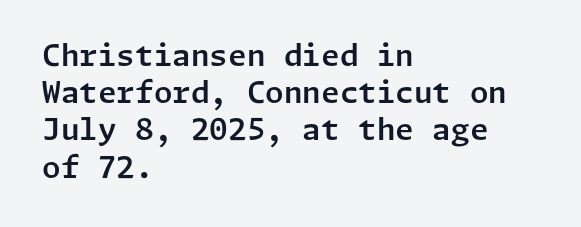
Spacing between characters is what you'd get straight out of the box. Horizontally, the lines are justified to the leading edge only. The foot of each line stays bare and open. Italic? Not at all — the glyphs are vertical.
